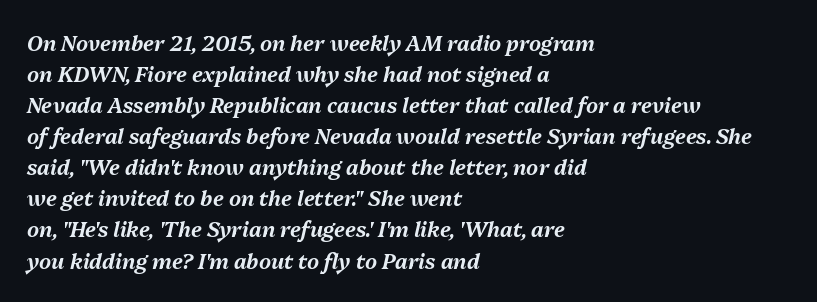
Every character sits at an angle, as italics do. Nobody touched the tracking dial on this one. Does the leading feel generous? No, just average. In CSS terms this would be text-align: left. Honestly, there is no underline to notice here at all.
